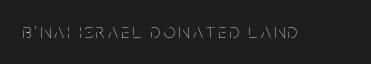
The type sits square on the baseline with zero lean. The strip under each line holds only bare page. Is the stroke heavy? The answer is a plain regular-or-lighter.
